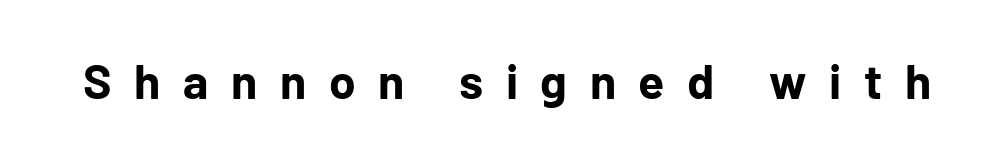
The image shows 48 px bold sans-serif type, upright; set unusually wide letter spacing (+0.47 em), not underlined; low stroke contrast and a medium x-height.
